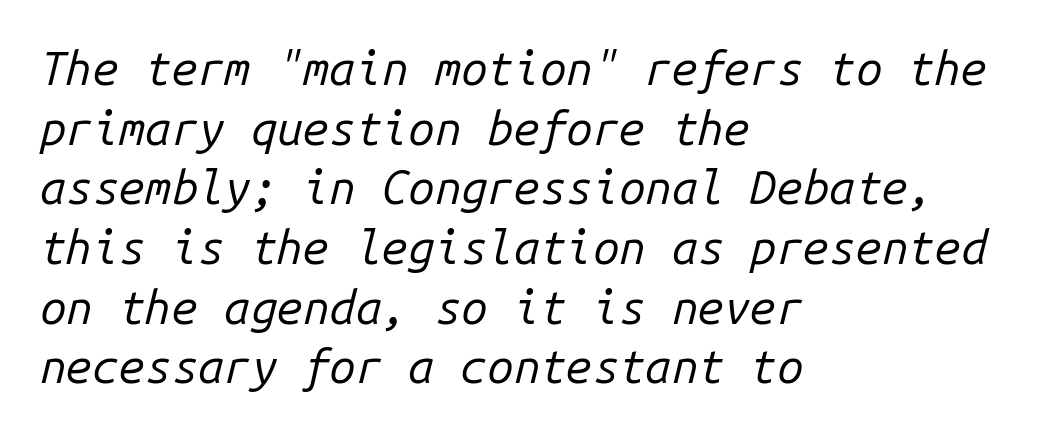
{"italic": "yes", "lean": "right", "slant_degrees": 14, "bold": "no", "weight": "regular", "width": "normal", "stroke_contrast": "low", "x_height": "medium", "monospaced": "yes", "underline": "no", "align": "left", "line_spacing": "normal", "line_spacing_ratio": 1.27, "letter_spacing": "normal", "letter_spacing_em": 0.0, "glyph_px": 47}
